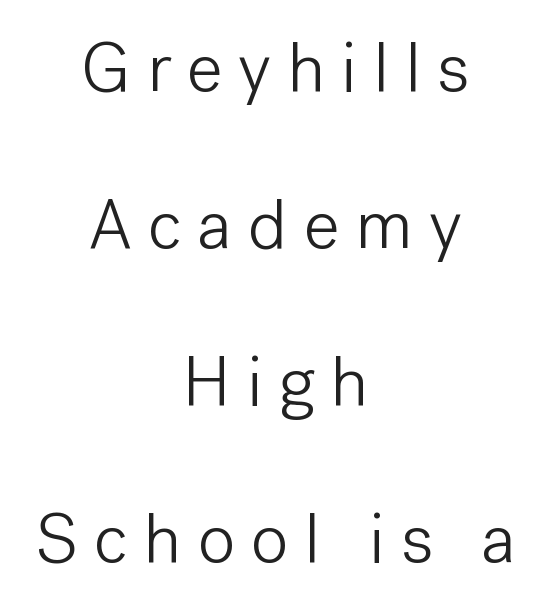
It's the straight-up-and-down kind of type. Serif or sans? Sans — the stroke terminals are bare. Caption: expanded tracking, letters set apart. The specimen omits any rule beneath the text block's lines. Which margin do the lines hug? Neither — every line sits in the middle. Honestly, the rows look like they've been pulled way apart.
